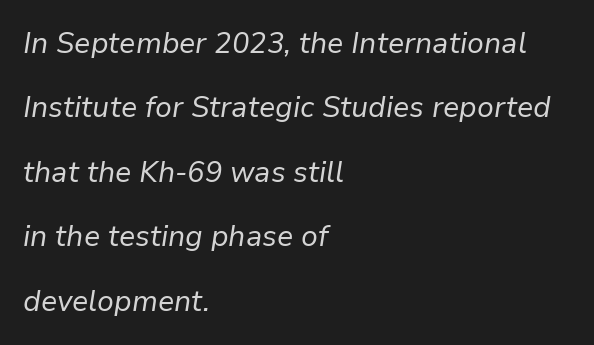
{"italic": "yes", "lean": "right", "slant_degrees": 9, "bold": "no", "weight": "regular", "width": "normal", "stroke_contrast": "low", "x_height": "medium", "monospaced": "no", "underline": "no", "align": "left", "line_spacing": "loose", "line_spacing_ratio": 2.22, "letter_spacing": "normal", "letter_spacing_em": 0.0, "glyph_px": 29}
